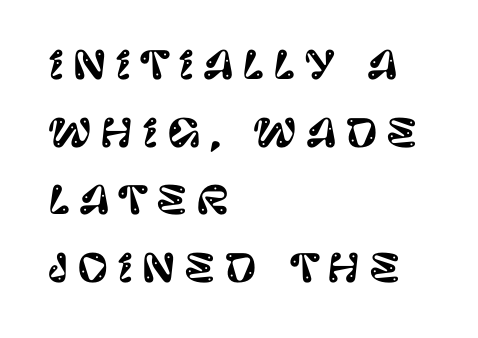
There is plenty of visible air inserted between adjacent glyphs. The letters advance in unequal steps, a hallmark of proportional type. These lines are set flush left with a ragged right edge. Type style note: lacks serifs.
